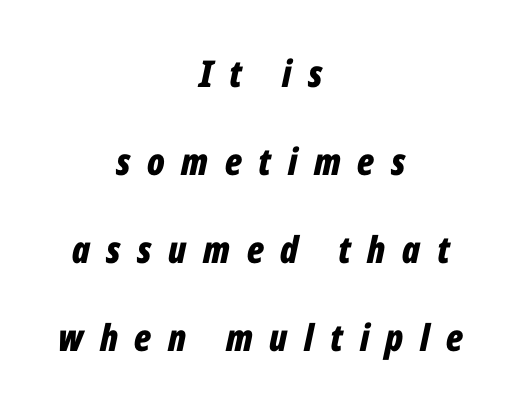
The image shows 37 px bold, condensed type, italic (leaning right); set centered, loose line spacing (2.38x), unusually wide letter spacing (+0.45 em), not underlined; low stroke contrast and a medium x-height.
